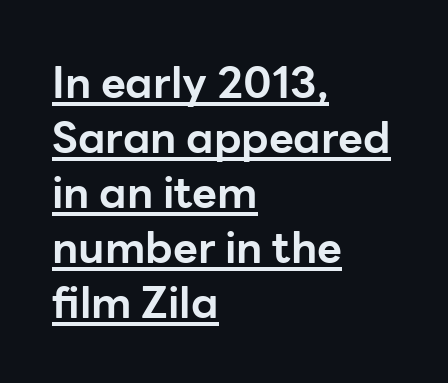
Q: Is the text bold? A: Yes.
Q: Is the text italic (slanted)? A: No, it is upright.
Q: Is the typeface a serif or a sans-serif typeface? A: Sans-serif.
Q: Is the text underlined? A: Yes.
Q: How is the paragraph aligned? A: Left-aligned.
Q: Is the spacing between letters normal or unusually wide? A: Normal.
Q: Is the spacing between lines tight, normal or loose? A: Normal.
Q: Width (condensed, normal, or wide)? A: Normal.
Q: Stroke contrast? A: Low.
Q: x-height? A: Medium.
Q: Monospaced? A: No.
